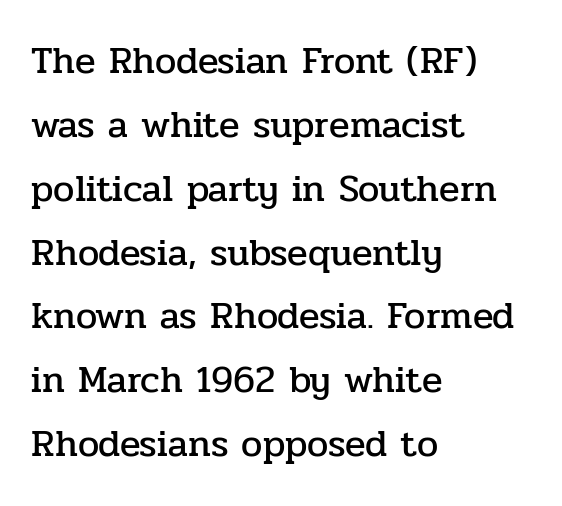
{"serif": "yes", "italic": "no", "width": "normal", "stroke_contrast": "low", "x_height": "medium", "monospaced": "no", "underline": "no", "align": "left", "line_spacing": "normal", "line_spacing_ratio": 1.68, "letter_spacing": "normal", "letter_spacing_em": 0.0, "glyph_px": 38}
